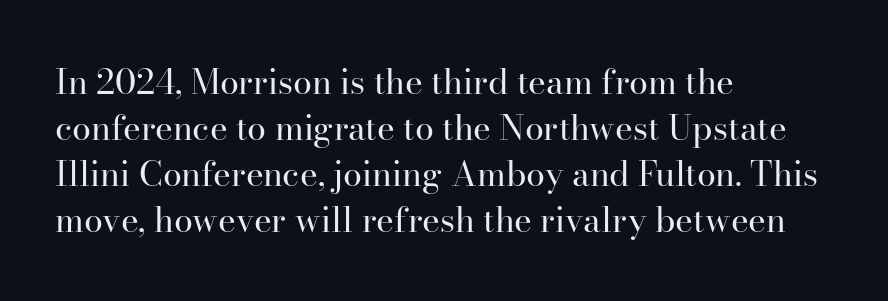
The image shows 34 px regular-weight serif type, upright; set left-aligned, normal line spacing (1.35x), normal letter spacing, not underlined; high stroke contrast and a small x-height.
